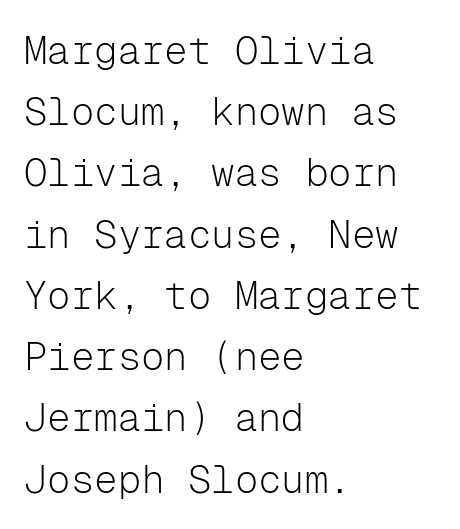
{"serif": "no", "italic": "no", "bold": "no", "weight": "light", "width": "normal", "stroke_contrast": "low", "x_height": "medium", "monospaced": "yes", "underline": "no", "align": "left", "line_spacing": "normal", "line_spacing_ratio": 1.57, "letter_spacing": "normal", "letter_spacing_em": 0.0, "glyph_px": 39}
